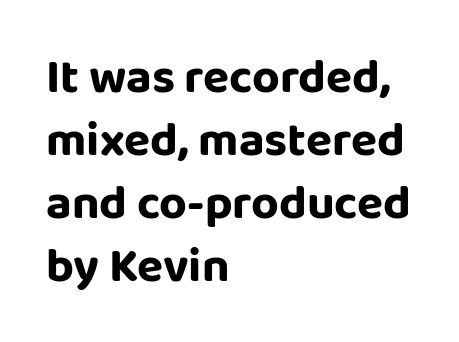
Bare-footed words on every line. This sample has the flowing, uneven cadence of proportional lettering. The paragraph shown leans on its left margin. In terms of leading, this rendering sits right in the middle. The designer went with a sans here, leaving each stem footless. Is there any slant? The stems are plumb.
